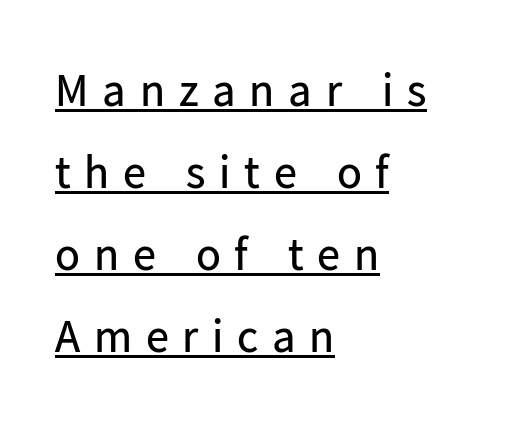
The image shows 46 px regular-weight sans-serif type, upright; set left-aligned, line spacing 1.78x, unusually wide letter spacing (+0.3 em), underlined; low stroke contrast and a medium x-height.
